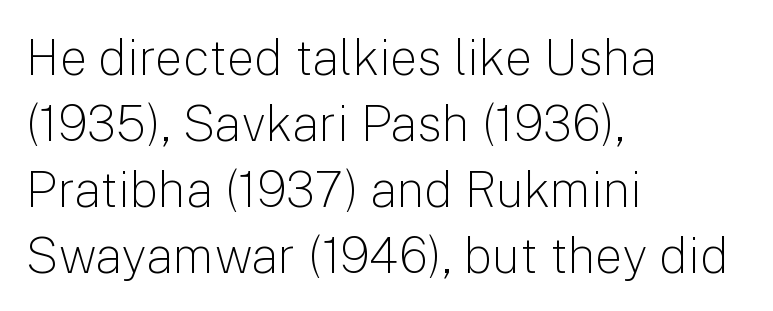
{"serif": "no", "italic": "no", "bold": "no", "weight": "light", "width": "normal", "stroke_contrast": "low", "x_height": "medium", "monospaced": "no", "underline": "no", "align": "left", "line_spacing": "normal", "line_spacing_ratio": 1.35, "letter_spacing": "normal", "letter_spacing_em": 0.0, "glyph_px": 49}
